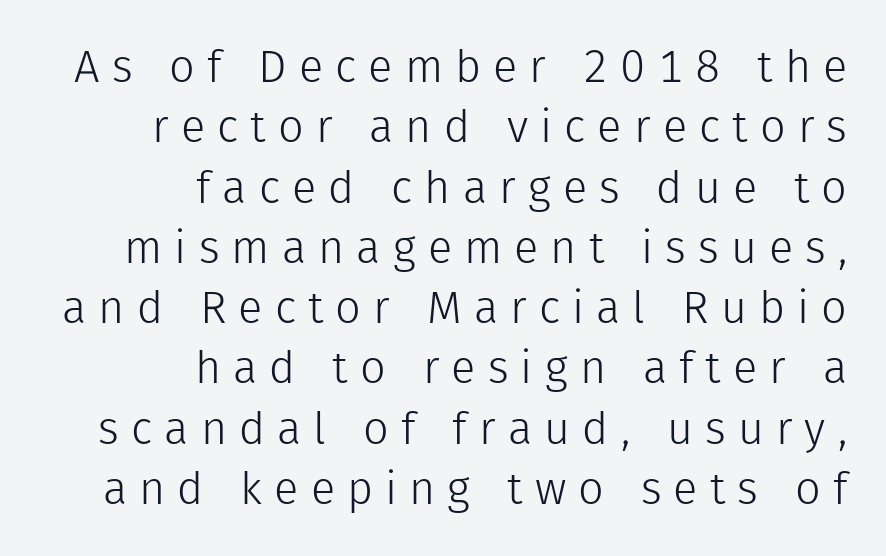
{"serif": "no", "italic": "no", "bold": "no", "weight": "light", "width": "normal", "stroke_contrast": "low", "x_height": "medium", "monospaced": "no", "underline": "no", "align": "right", "line_spacing": "normal", "line_spacing_ratio": 1.34, "letter_spacing": "wide", "letter_spacing_em": 0.27, "glyph_px": 45}
